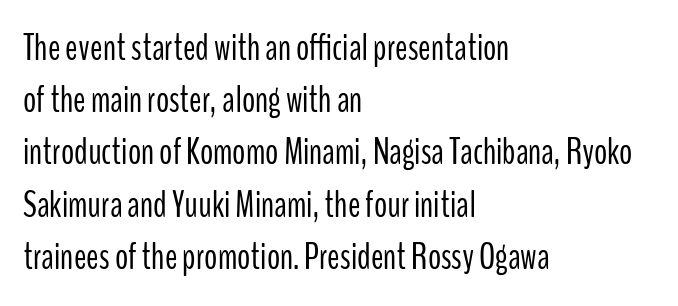
Does the leading feel generous? No, just average. Underlining? Definitely not there. Nothing heavy about these letters — not bold at all. Short note: letters normally spaced. The font family rendered here belongs to the sans-serif group. The type sits square on the baseline with zero lean.
